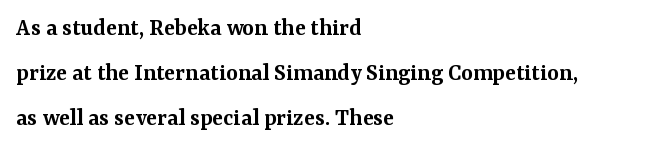
Q: Is the text bold? A: Semi-bold.
Q: Is the text italic (slanted)? A: No, it is upright.
Q: Is the text underlined? A: No.
Q: How is the paragraph aligned? A: Left-aligned.
Q: Is the spacing between letters normal or unusually wide? A: Normal.
